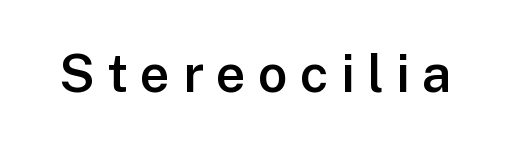
Q: Is the text bold? A: Semi-bold.
Q: Is the text italic (slanted)? A: No, it is upright.
Q: Is the typeface a serif or a sans-serif typeface? A: Sans-serif.
Q: Is the text underlined? A: No.
Q: Is the spacing between letters normal or unusually wide? A: Unusually wide.
Q: Width (condensed, normal, or wide)? A: Normal.
Q: Stroke contrast? A: Low.
Q: x-height? A: Medium.
Q: Monospaced? A: No.
